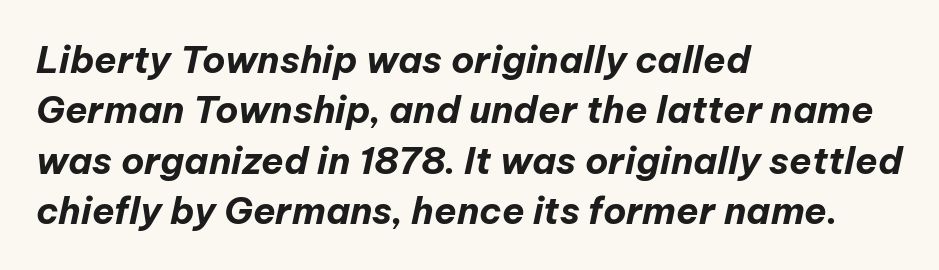
{"italic": "yes", "lean": "right", "slant_degrees": 12, "bold": "yes", "weight": "bold", "width": "normal", "stroke_contrast": "low", "x_height": "medium", "monospaced": "no", "underline": "no", "align": "left", "line_spacing": "normal", "line_spacing_ratio": 1.36, "letter_spacing": "normal", "letter_spacing_em": 0.0, "glyph_px": 37}
